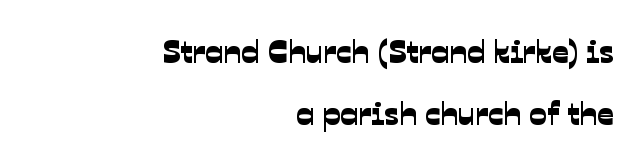
Q: Is the typeface a serif or a sans-serif typeface? A: Sans-serif.
Q: Is the text underlined? A: No.
Q: How is the paragraph aligned? A: Right-aligned.
Q: Is the spacing between letters normal or unusually wide? A: Normal.
Q: Width (condensed, normal, or wide)? A: Normal.
Q: Stroke contrast? A: Low.
Q: x-height? A: Medium.
Q: Monospaced? A: No.
